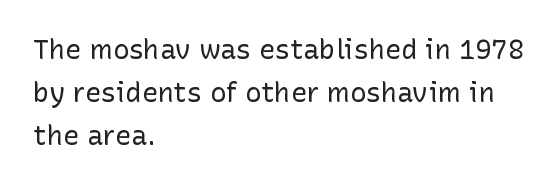
Line beginnings align vertically; line endings do not. Quick note: not italic, upright. No chunkiness to these letters — they're not bold. Default kerning and tracking; the words read as compact shapes.
